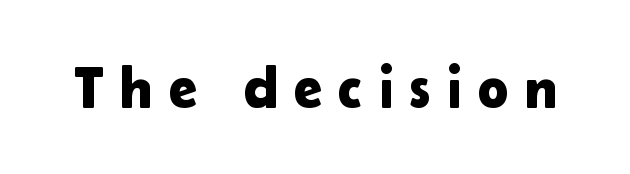
Q: Is the text italic (slanted)? A: No, it is upright.
Q: Is the typeface a serif or a sans-serif typeface? A: Sans-serif.
Q: Is the text underlined? A: No.
Q: Is the spacing between letters normal or unusually wide? A: Unusually wide.
Q: Width (condensed, normal, or wide)? A: Normal.
Q: Stroke contrast? A: Low.
Q: x-height? A: Medium.
Q: Monospaced? A: No.
